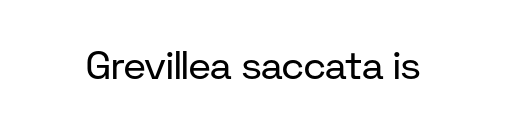
Q: Is the text bold? A: No.
Q: Is the text italic (slanted)? A: No, it is upright.
Q: Is the typeface a serif or a sans-serif typeface? A: Sans-serif.
Q: Is the text underlined? A: No.
Q: Is the spacing between letters normal or unusually wide? A: Normal.
Q: Width (condensed, normal, or wide)? A: Normal.
Q: Stroke contrast? A: Low.
Q: x-height? A: Medium.
Q: Monospaced? A: No.
